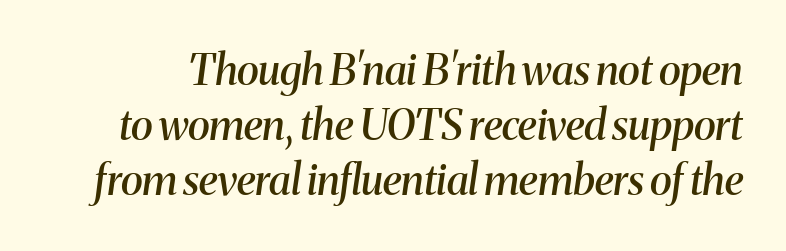
{"serif": "yes", "italic": "yes", "lean": "right", "slant_degrees": 8, "bold": "semi", "weight": "semibold", "width": "normal", "stroke_contrast": "medium", "x_height": "medium", "monospaced": "no", "underline": "no", "line_spacing": "normal", "line_spacing_ratio": 1.31, "letter_spacing": "normal", "letter_spacing_em": 0.0, "glyph_px": 42}
